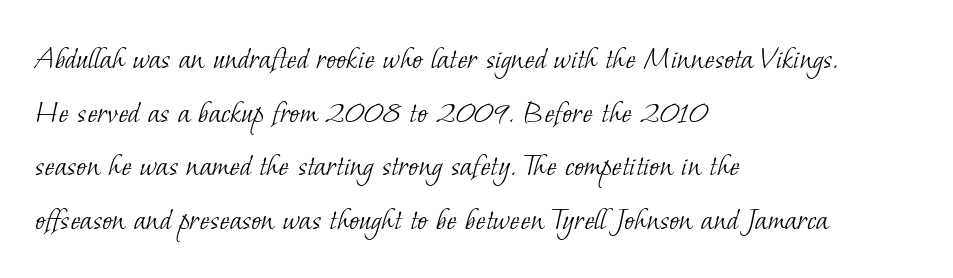
Small tapered or slab feet sit at the stroke ends, so this counts as serif. Is the type heavy? It reads as light-to-regular instead. The space beneath each line is pristine and unruled. Reading down the column, the eye jumps a familiar distance to each next line. Horizontal alignment here is leftward, the default for most running prose. You could call the tracking neutral — neither tight nor loose.
